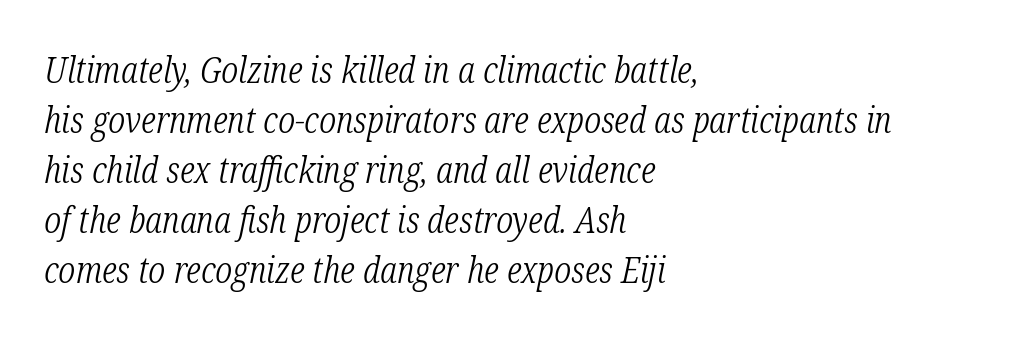
Q: Is the text bold? A: No.
Q: Is the text italic (slanted)? A: Yes, it leans right by about 12 degrees.
Q: Is the typeface a serif or a sans-serif typeface? A: Serif.
Q: Is the text underlined? A: No.
Q: How is the paragraph aligned? A: Left-aligned.
Q: Is the spacing between letters normal or unusually wide? A: Normal.
Q: Is the spacing between lines tight, normal or loose? A: Normal.
Q: Width (condensed, normal, or wide)? A: Condensed.
Q: Stroke contrast? A: Low.
Q: x-height? A: Medium.
Q: Monospaced? A: No.
